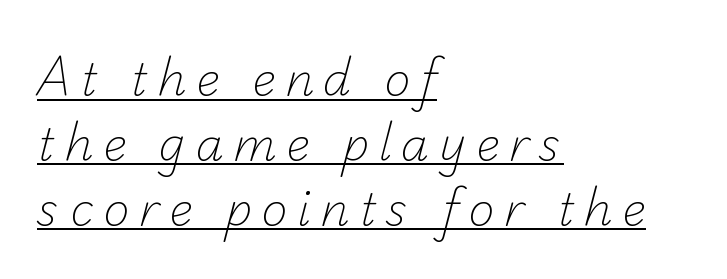
{"serif": "no", "bold": "no", "weight": "light", "width": "normal", "stroke_contrast": "low", "x_height": "small", "monospaced": "no", "underline": "yes", "align": "left", "line_spacing": "normal", "line_spacing_ratio": 1.44, "letter_spacing": "wide", "letter_spacing_em": 0.21, "glyph_px": 45}
